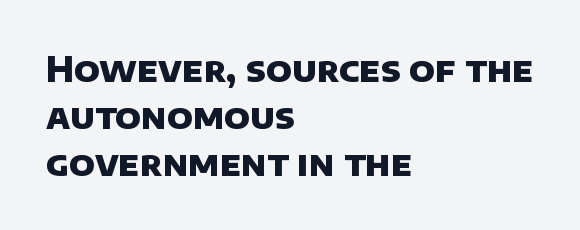
The space beneath each line is pristine and unruled. The designer left line spacing at the default. Standard letterfit; no display-style spreading of the glyphs. Here the designer chose a conventional face with non-uniform glyph widths.
